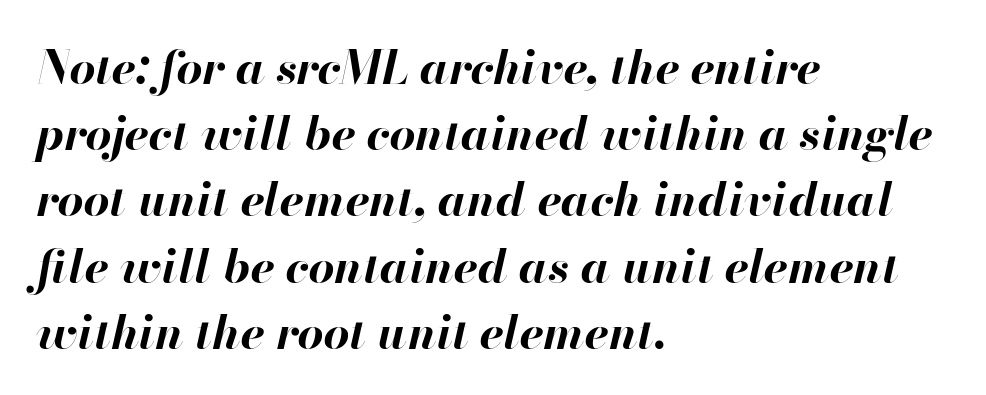
The image shows 46 px bold type, italic (leaning right); set left-aligned, normal line spacing (1.44x), normal letter spacing, not underlined; high stroke contrast and a small x-height.
